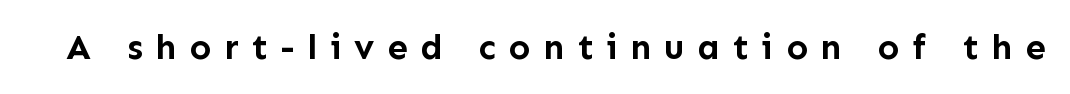
The image shows 36 px semibold sans-serif type, upright; set unusually wide letter spacing (+0.35 em), not underlined; low stroke contrast and a medium x-height.
